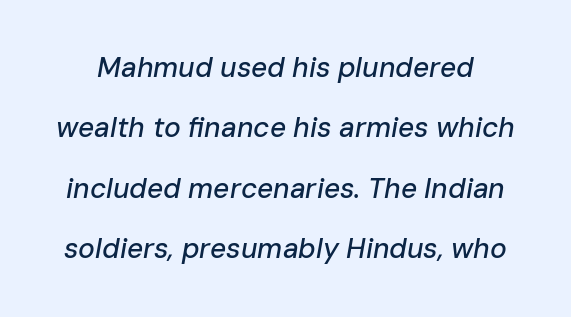
Q: Is the text italic (slanted)? A: Yes, it leans right by about 10 degrees.
Q: Is the text underlined? A: No.
Q: Is the spacing between letters normal or unusually wide? A: Normal.
Q: Is the spacing between lines tight, normal or loose? A: Loose.
Q: Width (condensed, normal, or wide)? A: Normal.
Q: Stroke contrast? A: Low.
Q: x-height? A: Medium.
Q: Monospaced? A: No.
